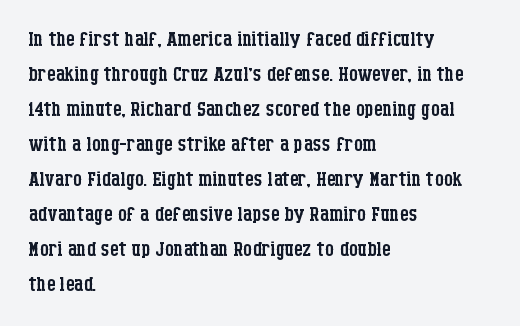
Every character sits straight up, as roman type does. These glyphs show unthickened strokes, regular width or finer. Classification — serif. The letters sit at their default tracking, neither squeezed nor spread.
